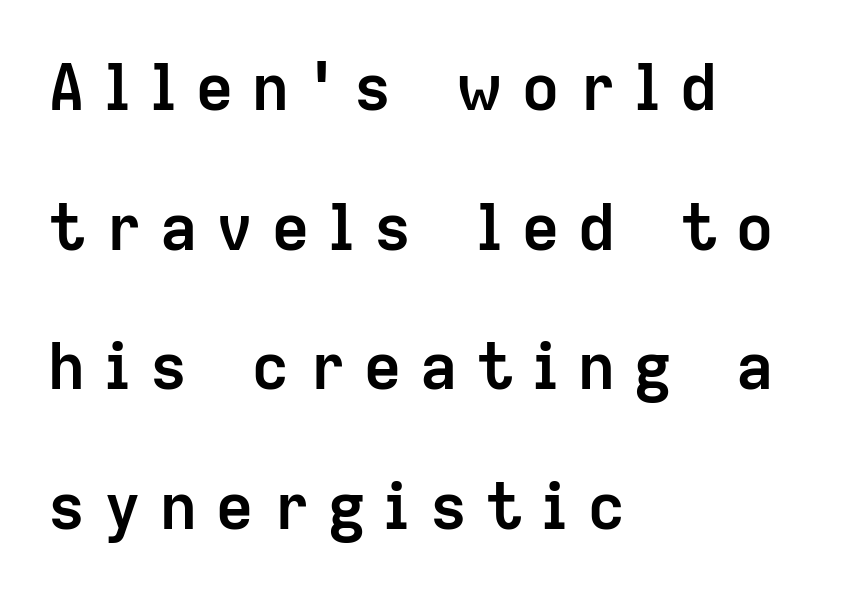
Just letters on the line, the space beneath them empty. Posture: upright roman. In terms of leading, this rendering errs on the spacious side. What weight is shown? A full bold with thick strokes.
